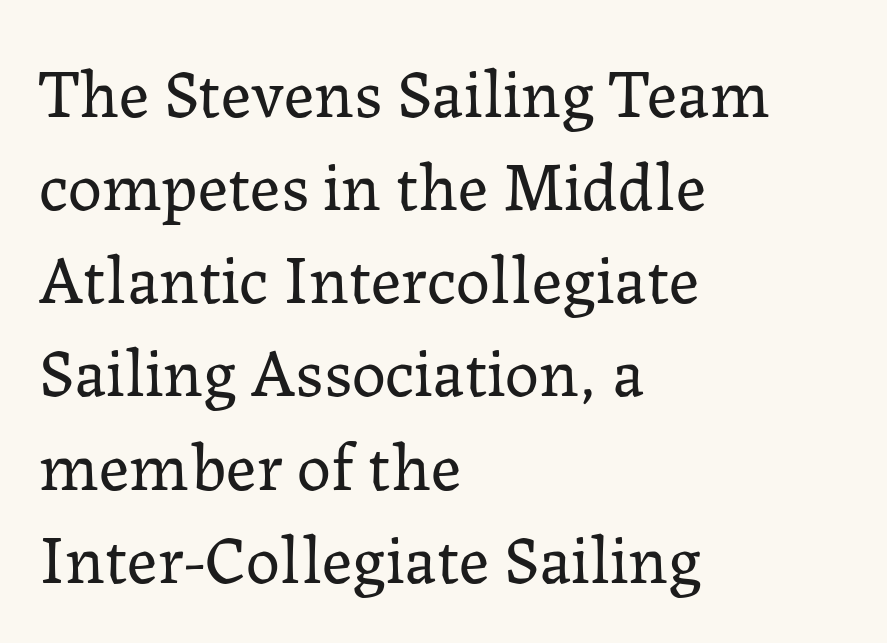
Q: Is the text bold? A: No.
Q: Is the text italic (slanted)? A: No, it is upright.
Q: Is the typeface a serif or a sans-serif typeface? A: Serif.
Q: Is the text underlined? A: No.
Q: How is the paragraph aligned? A: Left-aligned.
Q: Is the spacing between letters normal or unusually wide? A: Normal.
Q: Is the spacing between lines tight, normal or loose? A: Normal.
Q: Width (condensed, normal, or wide)? A: Normal.
Q: Stroke contrast? A: Low.
Q: x-height? A: Medium.
Q: Monospaced? A: No.
